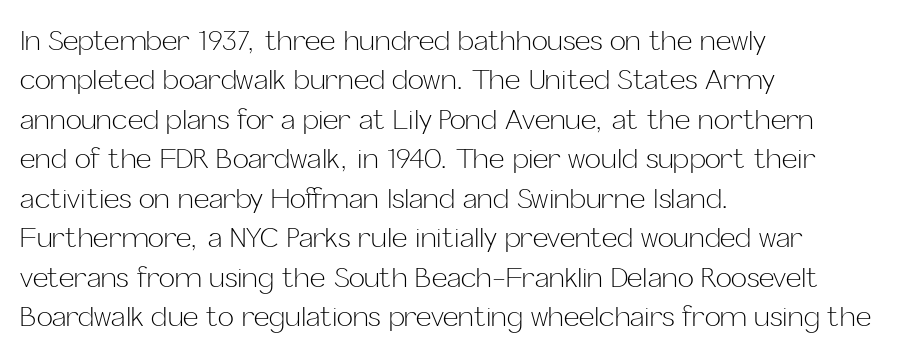
Quick note: not italic, upright. Is the stroke heavy? The answer is a plain regular-or-lighter. The setting favours the left margin, as ordinary paragraphs usually do. Has an underline been added? It has not. Tracking here is standard; glyphs follow each other at the usual distance. Line spacing here is normal.
